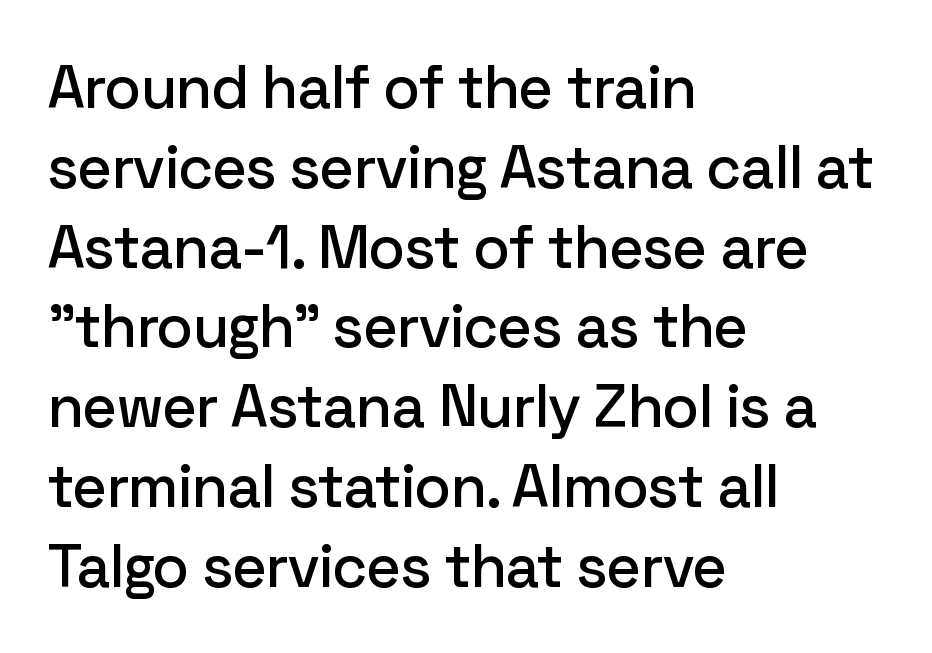
Q: Is the text italic (slanted)? A: No, it is upright.
Q: Is the typeface a serif or a sans-serif typeface? A: Sans-serif.
Q: Is the text underlined? A: No.
Q: How is the paragraph aligned? A: Left-aligned.
Q: Is the spacing between letters normal or unusually wide? A: Normal.
Q: Is the spacing between lines tight, normal or loose? A: Normal.
Q: Width (condensed, normal, or wide)? A: Normal.
Q: Stroke contrast? A: Low.
Q: x-height? A: Medium.
Q: Monospaced? A: No.
